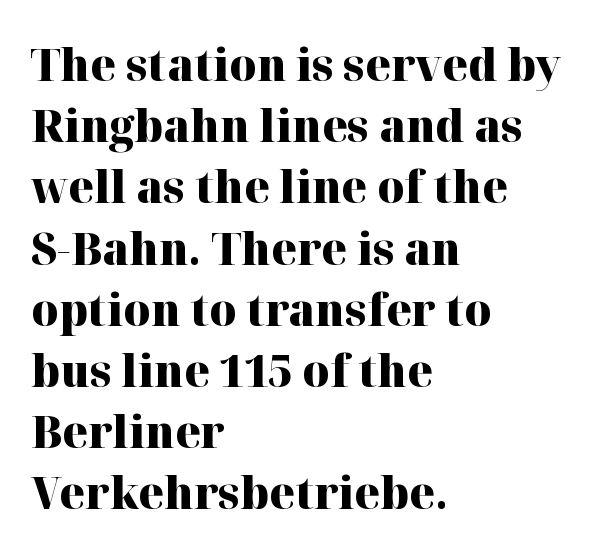
Bare-footed words on every line. Compared with typical paragraphs, the rows here are spaced about the same. Posture: upright roman. Standard letterfit; no display-style spreading of the glyphs. Proportional: the letters do not fall into vertical columns. Caption: multi-line text, flush left, ragged right.
